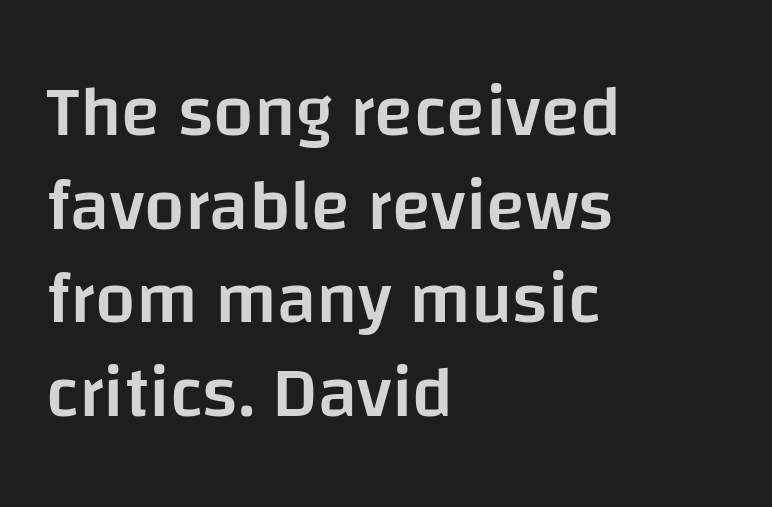
The image shows 72 px semibold sans-serif type, upright; set left-aligned, normal line spacing (1.3x), normal letter spacing, not underlined; low stroke contrast and a large x-height.
